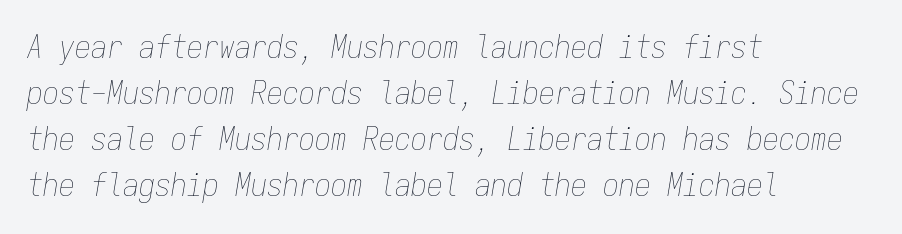
The image shows 32 px thin, condensed type, italic (leaning right), monospaced; set left-aligned, normal line spacing (1.44x), normal letter spacing, not underlined; low stroke contrast and a medium x-height.
